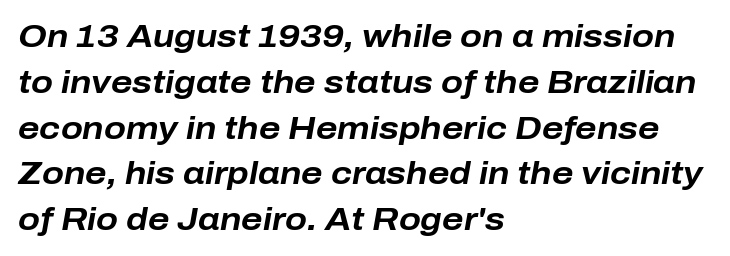
Q: Is the text bold? A: Yes.
Q: Is the text italic (slanted)? A: Yes, it leans right by about 10 degrees.
Q: Is the text underlined? A: No.
Q: How is the paragraph aligned? A: Left-aligned.
Q: Is the spacing between letters normal or unusually wide? A: Normal.
Q: Is the spacing between lines tight, normal or loose? A: Normal.
Q: Width (condensed, normal, or wide)? A: Normal.
Q: Stroke contrast? A: Low.
Q: x-height? A: Medium.
Q: Monospaced? A: No.
